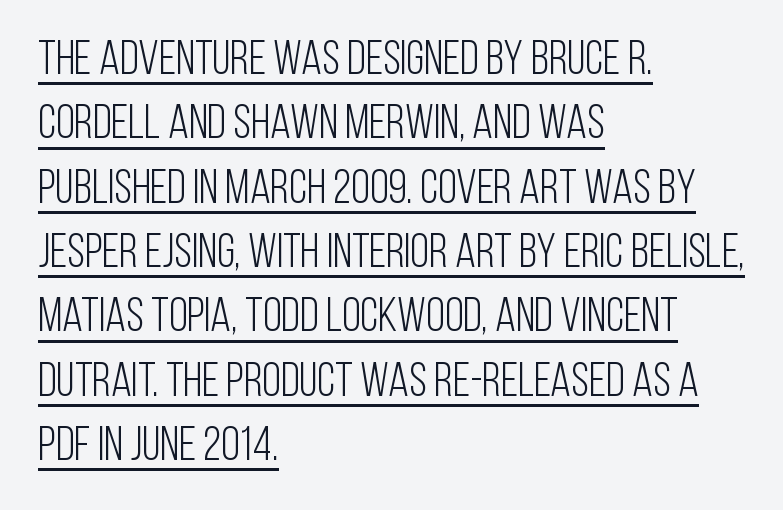
Q: Is the text bold? A: No.
Q: Is the text italic (slanted)? A: No, it is upright.
Q: Is the typeface a serif or a sans-serif typeface? A: Sans-serif.
Q: Is the text underlined? A: Yes.
Q: How is the paragraph aligned? A: Left-aligned.
Q: Is the spacing between letters normal or unusually wide? A: Normal.
Q: Is the spacing between lines tight, normal or loose? A: Normal.
Q: Width (condensed, normal, or wide)? A: Condensed.
Q: Stroke contrast? A: Low.
Q: x-height? A: Large.
Q: Monospaced? A: No.
